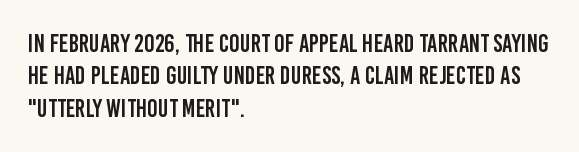
Q: Is the text italic (slanted)? A: No, it is upright.
Q: Is the text underlined? A: No.
Q: How is the paragraph aligned? A: Left-aligned.
Q: Is the spacing between letters normal or unusually wide? A: Normal.
Q: Is the spacing between lines tight, normal or loose? A: Normal.
